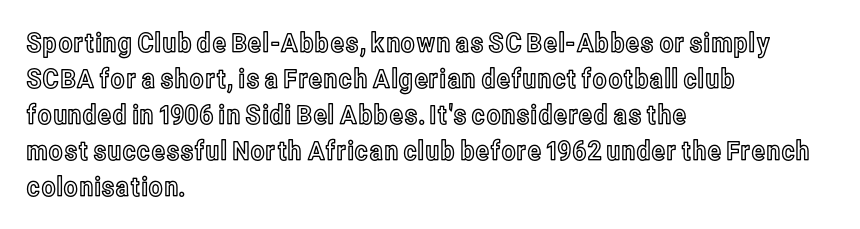
Vertically, the passage feels balanced, rows spaced as you'd expect. The face used here is rendered with its standard letterfit. The words here are not underlined. Posture: straight, roman, zero tilt.
